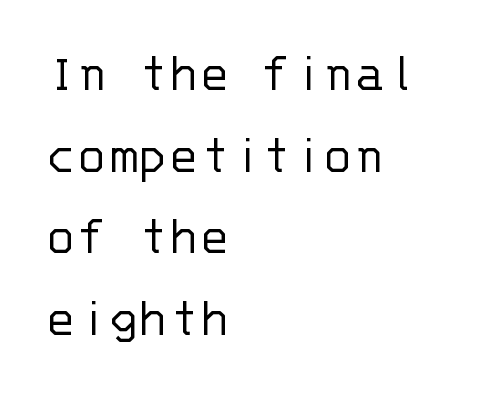
The image shows 57 px light sans-serif type, upright, monospaced; set left-aligned, normal line spacing (1.43x), normal letter spacing, not underlined; low stroke contrast and a large x-height.
